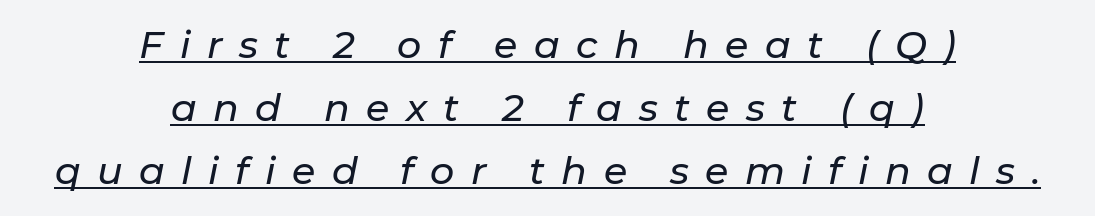
The image shows 38 px text type, italic (leaning right); set centered, normal line spacing (1.66x), unusually wide letter spacing (+0.43 em), underlined; low stroke contrast and a medium x-height.
